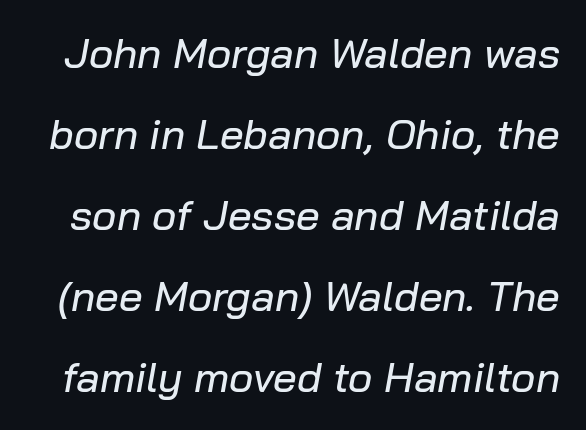
Q: Is the text italic (slanted)? A: Yes, it leans right by about 10 degrees.
Q: Is the text underlined? A: No.
Q: Is the spacing between letters normal or unusually wide? A: Normal.
Q: Is the spacing between lines tight, normal or loose? A: Loose.
Q: Width (condensed, normal, or wide)? A: Normal.
Q: Stroke contrast? A: Low.
Q: x-height? A: Medium.
Q: Monospaced? A: No.
